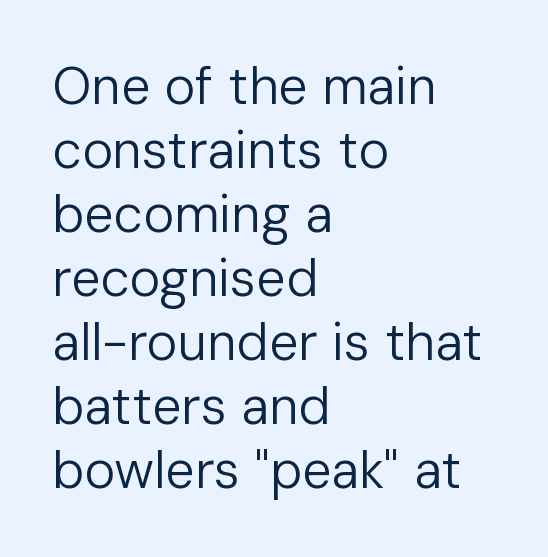
The image shows 52 px regular-weight sans-serif type, upright; set left-aligned, line spacing 1.23x, normal letter spacing, not underlined; low stroke contrast and a medium x-height.
